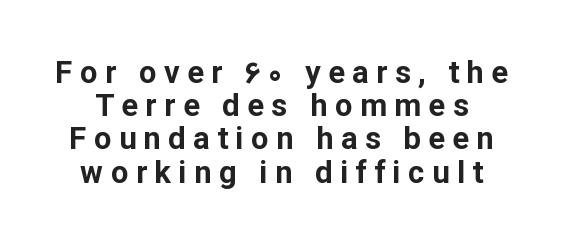
{"serif": "no", "italic": "no", "bold": "yes", "weight": "bold", "width": "normal", "stroke_contrast": "low", "x_height": "medium", "monospaced": "no", "underline": "no", "line_spacing": "tight", "line_spacing_ratio": 1.07, "letter_spacing": "wide", "letter_spacing_em": 0.24, "glyph_px": 31}
